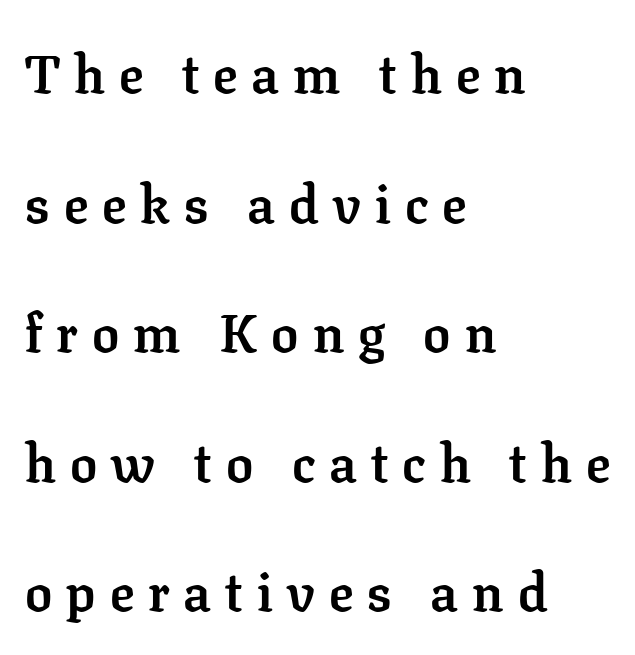
{"serif": "yes", "italic": "no", "bold": "yes", "weight": "semibold", "width": "normal", "stroke_contrast": "low", "x_height": "medium", "monospaced": "no", "underline": "no", "align": "left", "line_spacing": "loose", "line_spacing_ratio": 2.4, "letter_spacing": "wide", "letter_spacing_em": 0.26, "glyph_px": 54}
